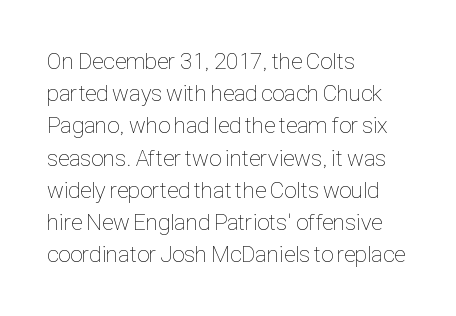
The image shows 23 px text type, upright; set left-aligned, normal line spacing (1.4x), normal letter spacing, not underlined.
